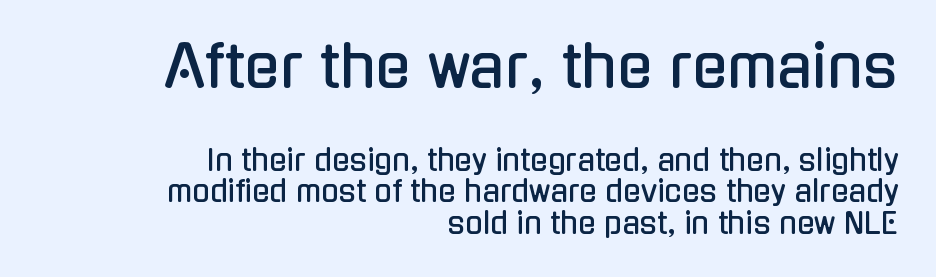
The axis of the letterforms is exactly vertical. The line texture is even and compact thanks to regular tracking. The face used here is a sans, in the tradition of grotesques and geometrics. The first block has been scaled up relative to the second. Character widths vary here, with narrow letters taking less room than wide ones. The space beneath each line is pristine and unruled.
